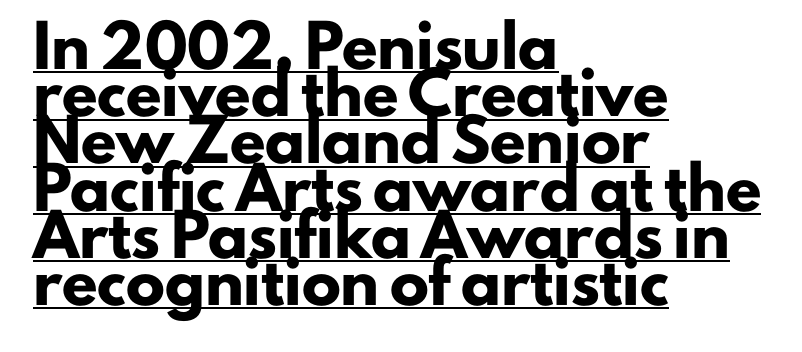
{"serif": "no", "italic": "no", "bold": "yes", "weight": "heavy", "width": "normal", "stroke_contrast": "low", "x_height": "small", "monospaced": "no", "underline": "yes", "align": "left", "line_spacing_ratio": 1.21, "letter_spacing": "normal", "letter_spacing_em": 0.0, "glyph_px": 39}
